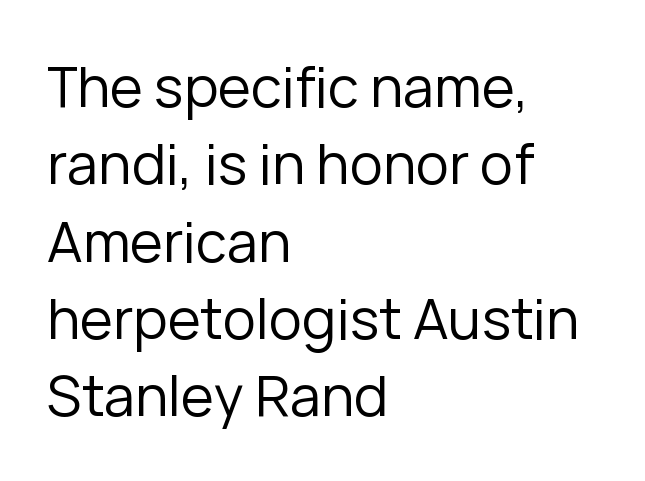
{"serif": "no", "italic": "no", "bold": "no", "weight": "regular", "width": "normal", "stroke_contrast": "low", "x_height": "medium", "monospaced": "no", "underline": "no", "align": "left", "line_spacing": "normal", "line_spacing_ratio": 1.38, "letter_spacing": "normal", "letter_spacing_em": 0.0, "glyph_px": 56}
